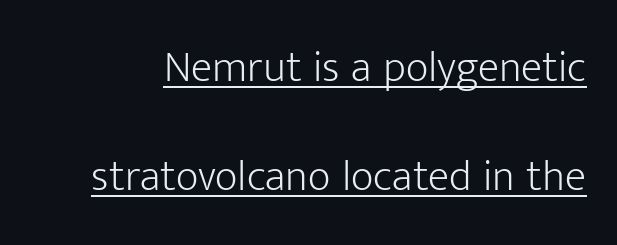
Does extra space separate the letters? No, they use regular spacing. Nope, not italic — everything's standing straight. Think of a printed novel: that variable character pitch is what you see here. Interline gaps are noticeably wide in this sample. Emphasis is given by a line drawn under the lettering. Compared with a typical body face, this is equally light or lighter still.
